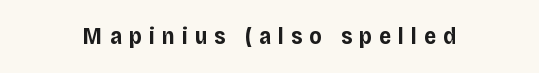
Between one letter and the next there's a generous, obvious gap. Does the lettering tilt? It doesn't — this is upright. I'd describe the lettering as bold — thick and assertive. Letters rest on an invisible, unmarked baseline.
